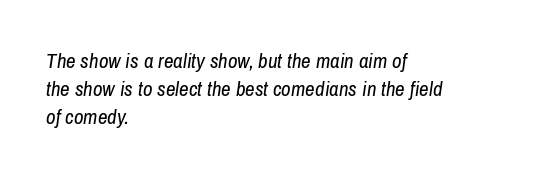
The image shows 21 px text type, italic (leaning right); set left-aligned, normal line spacing (1.33x), normal letter spacing, not underlined.
